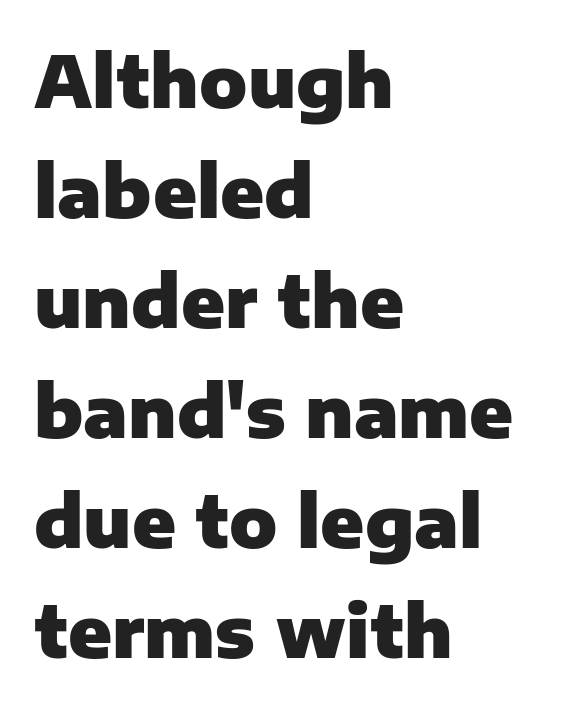
Default kerning and tracking; the words read as compact shapes. Is this a fixed-width face? No — the glyphs have proportional, varying widths. Descender tails drop into unmarked territory. Alignment: flush left. The lettering stays uniformly vertical, giving the passage a roman look.
